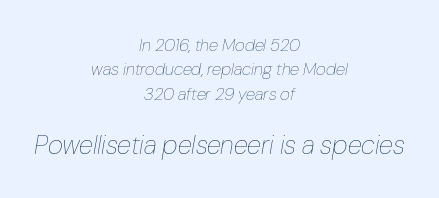
This block has exactly the height ordinary leading produces. Nobody drew a line under any word here. Alignment: centered. Whoever set this made the second block the dominant, larger element.
